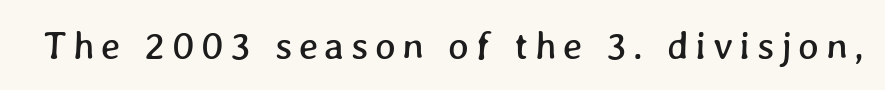
The image shows 39 px text type; set not underlined; low stroke contrast and a medium x-height.
